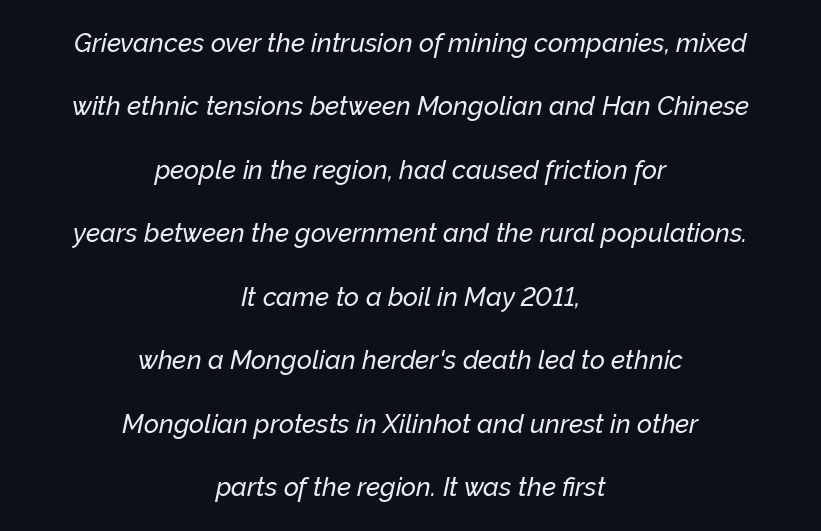
The space between consecutive lines is lavish. The specimen reads as italic at a glance. No extra tracking has been applied to these lines. The area under the type is left untouched.
